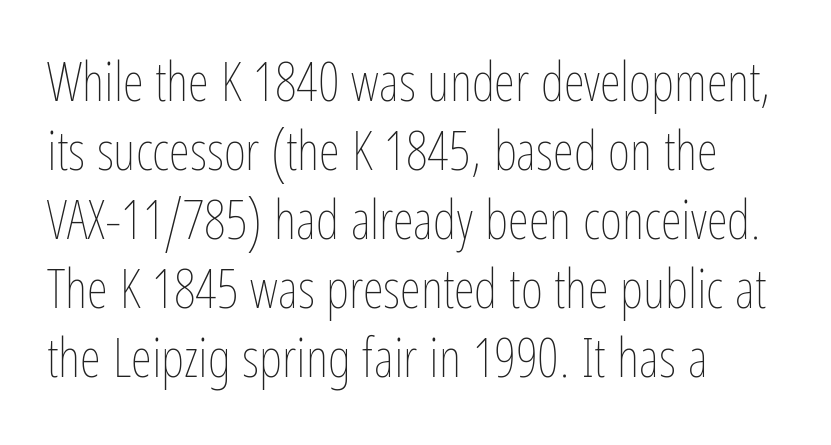
The image shows 54 px thin, condensed type, upright; set left-aligned, normal line spacing (1.28x), normal letter spacing, not underlined; low stroke contrast and a medium x-height.
